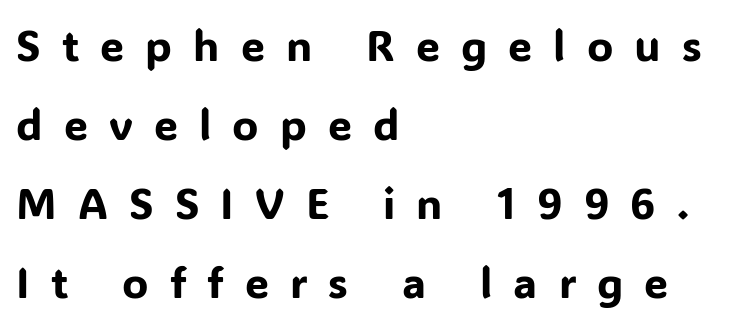
Q: Is the text italic (slanted)? A: No, it is upright.
Q: Is the typeface a serif or a sans-serif typeface? A: Sans-serif.
Q: Is the text underlined? A: No.
Q: How is the paragraph aligned? A: Left-aligned.
Q: Is the spacing between letters normal or unusually wide? A: Unusually wide.
Q: Width (condensed, normal, or wide)? A: Normal.
Q: Stroke contrast? A: Low.
Q: x-height? A: Medium.
Q: Monospaced? A: No.
